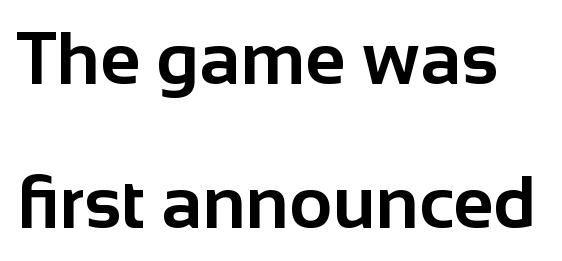
The image shows 74 px bold sans-serif type, upright; set loose line spacing (1.94x), normal letter spacing, not underlined; low stroke contrast and a medium x-height.
